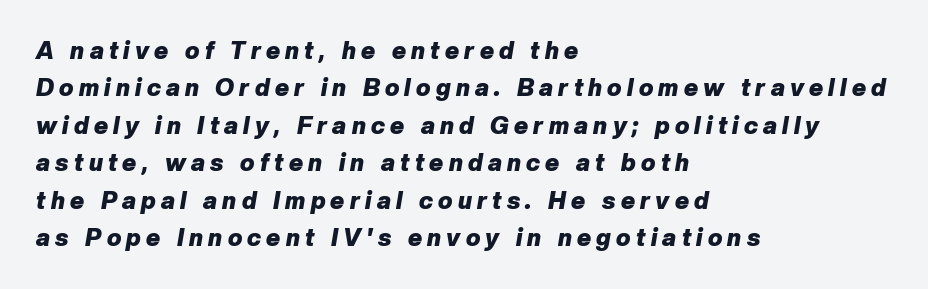
This sample uses an oblique cut, with every glyph tilted off the vertical. The rendering anchors every line to the left-hand side. Unmarked baselines from the first word to the last. Normally led — the rows are evenly, conventionally spaced. The type is letterspaced generously, with wide tracking.
